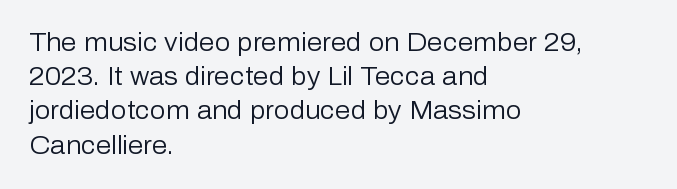
The image shows 25 px text type, upright; set left-aligned, normal line spacing (1.37x), normal letter spacing, not underlined.
